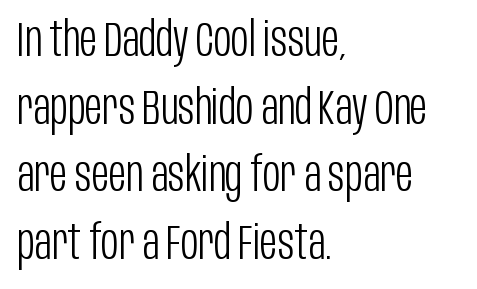
Q: Is the text bold? A: No.
Q: Is the text italic (slanted)? A: No, it is upright.
Q: Is the typeface a serif or a sans-serif typeface? A: Sans-serif.
Q: Is the text underlined? A: No.
Q: How is the paragraph aligned? A: Left-aligned.
Q: Is the spacing between letters normal or unusually wide? A: Normal.
Q: Is the spacing between lines tight, normal or loose? A: Normal.
Q: Width (condensed, normal, or wide)? A: Condensed.
Q: Stroke contrast? A: Low.
Q: x-height? A: Large.
Q: Monospaced? A: No.
